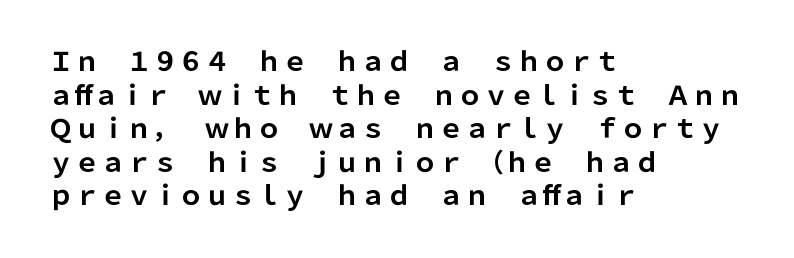
Regarding leading, the lines here are spaced in the standard way. Nothing unusual about the tracking: characters are spaced as the font intends. Clear beneath every line of the passage. The compositor pushed each line to the left boundary. Ascenders rise straight up at ninety degrees. The font is running at its bold setting.
